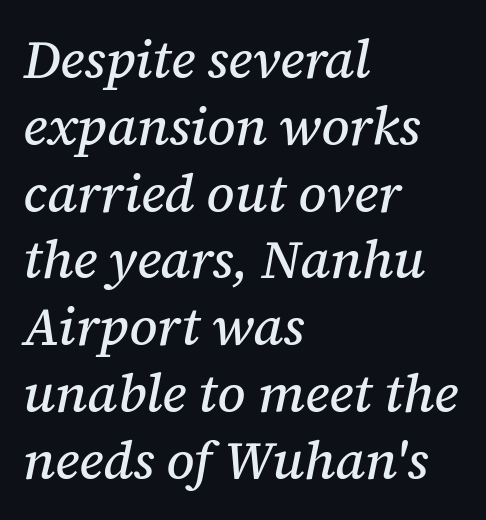
Q: Is the text italic (slanted)? A: Yes, it leans right by about 12 degrees.
Q: Is the typeface a serif or a sans-serif typeface? A: Serif.
Q: Is the text underlined? A: No.
Q: How is the paragraph aligned? A: Left-aligned.
Q: Is the spacing between letters normal or unusually wide? A: Normal.
Q: Is the spacing between lines tight, normal or loose? A: Normal.
Q: Width (condensed, normal, or wide)? A: Normal.
Q: Stroke contrast? A: Medium.
Q: x-height? A: Medium.
Q: Monospaced? A: No.
